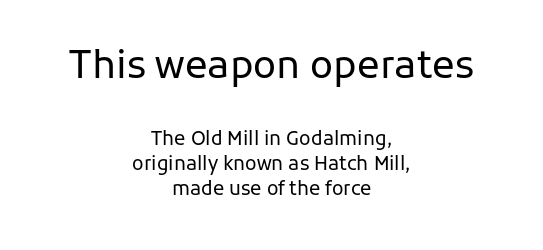
{"serif": "no", "italic": "no", "bold": "no", "weight": "regular", "width": "normal", "stroke_contrast": "low", "x_height": "medium", "monospaced": "no", "underline": "no", "align": "center", "line_spacing": "normal", "line_spacing_ratio": 1.33, "letter_spacing": "normal", "letter_spacing_em": 0.0, "larger_block": "first", "size_ratio": 2.0, "glyph_px": 38}
